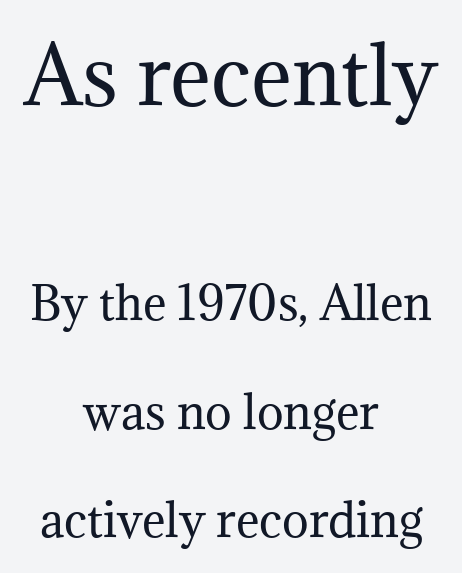
The face used here is seriffed, in the tradition of book romans. The type is set solid horizontally, with unmodified tracking. Horizontal bands of white between lines are thick stripes. No letter is thick-stroked: the sample isn't bold. Large over small — that's the arrangement of the two blocks here.
